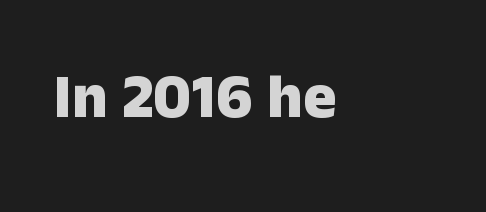
Underline: absent. Examine the stroke ends and you'll find no serifs. Honestly, the letter spacing is just normal — you wouldn't notice it. Does the weight exceed regular? Yes, all the way to bold. Do the characters align in a grid? No, the font is proportional. Line beginnings align vertically; line endings do not.
